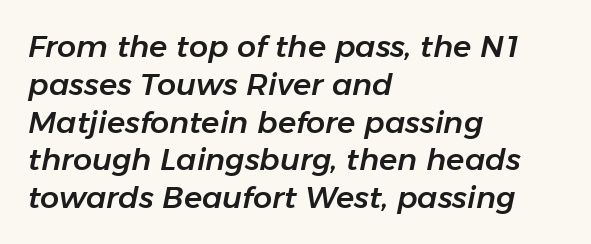
{"italic": "yes", "lean": "right", "slant_degrees": 11, "width": "normal", "stroke_contrast": "low", "x_height": "medium", "monospaced": "no", "underline": "no", "align": "left", "line_spacing": "normal", "line_spacing_ratio": 1.26, "letter_spacing": "normal", "letter_spacing_em": 0.0, "glyph_px": 30}
